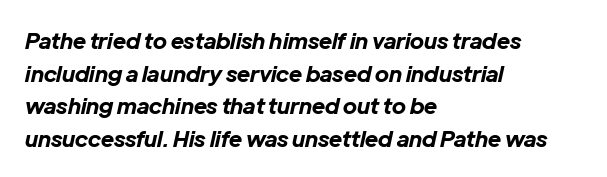
Italic: yes, the glyphs are oblique. Short and long lines alike share a common starting point at left. Typographic density is high because the face is bold. The leading is moderate, giving the passage an even texture.
